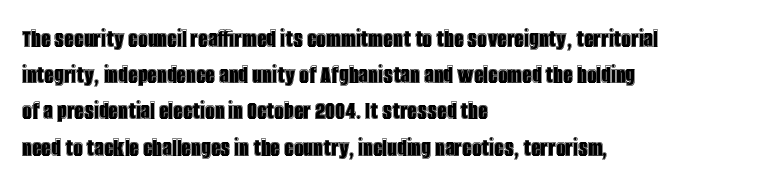
{"italic": "no", "underline": "no", "align": "left", "line_spacing": "normal", "line_spacing_ratio": 1.34, "letter_spacing": "normal", "letter_spacing_em": 0.0, "glyph_px": 27}
